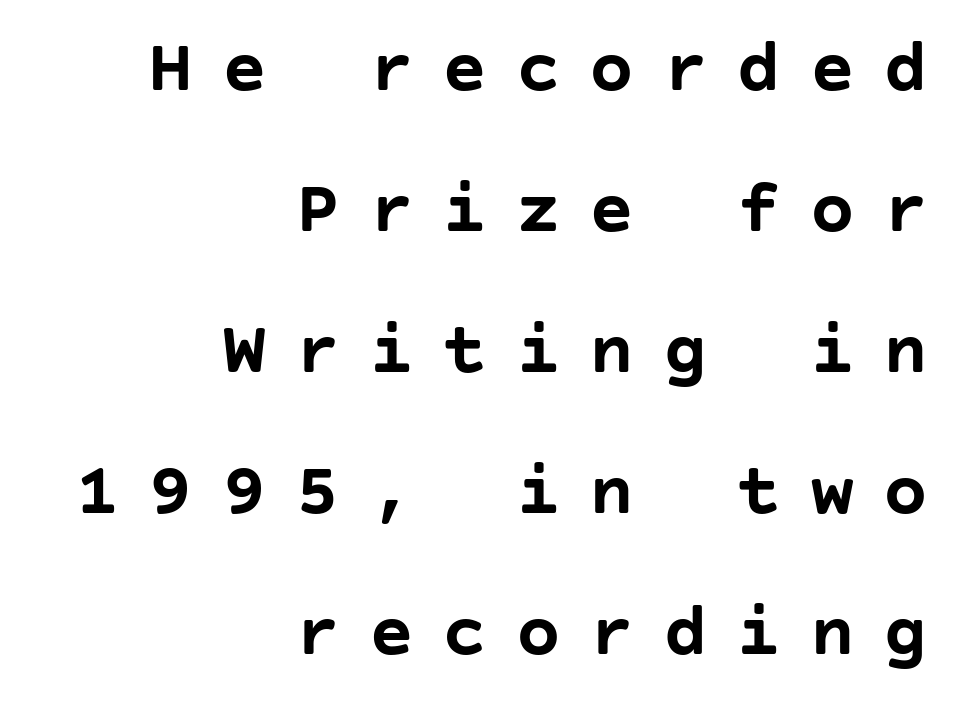
The face used here is rendered with a markedly widened letterfit. If you drew a ruler down the right edge, every line would touch it. The space directly below the letters is spotless. Italic? Not at all — the glyphs are vertical. Note: no serifs on the glyphs. The font is running at its bold setting.
